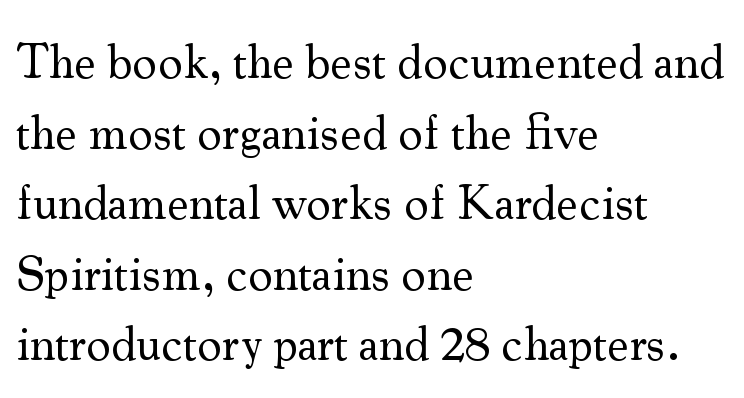
All the whitespace from short lines collects on the right. Is the type heavy? It reads as light-to-regular instead. How would I describe the line gaps? Plain and ordinary. Observe the serifs anchoring each vertical stroke in this sample. Rendered with straight, roman letterforms. Do the characters align in a grid? No, the font is proportional.
